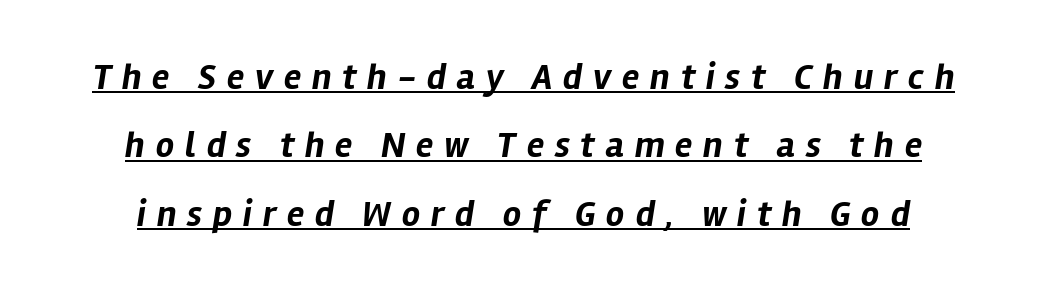
The rendering uses natural spacing where letterforms have individual widths. The sample's only ornament is a line tracing under the words. The whole block is typeset with a tilt. Notice how thick the strokes are: this is what a full bold looks like. Honestly, the rows look like they've been pulled way apart.
